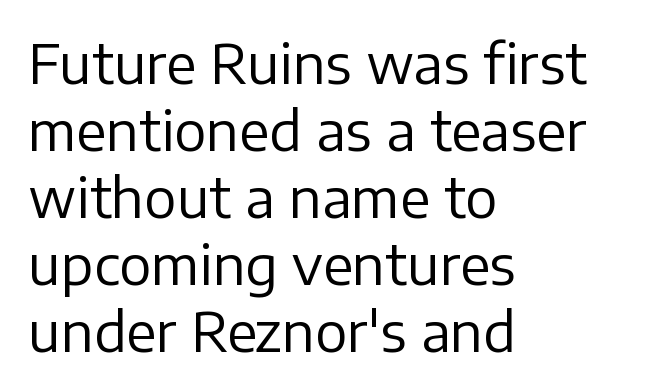
Q: Is the text bold? A: No.
Q: Is the text italic (slanted)? A: No, it is upright.
Q: Is the typeface a serif or a sans-serif typeface? A: Sans-serif.
Q: Is the text underlined? A: No.
Q: How is the paragraph aligned? A: Left-aligned.
Q: Is the spacing between letters normal or unusually wide? A: Normal.
Q: Width (condensed, normal, or wide)? A: Normal.
Q: Stroke contrast? A: Low.
Q: x-height? A: Medium.
Q: Monospaced? A: No.
